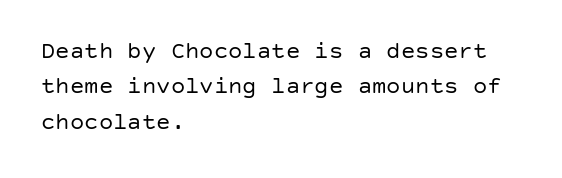
The image shows 24 px text type, upright; set left-aligned, normal line spacing (1.47x), normal letter spacing, not underlined.
